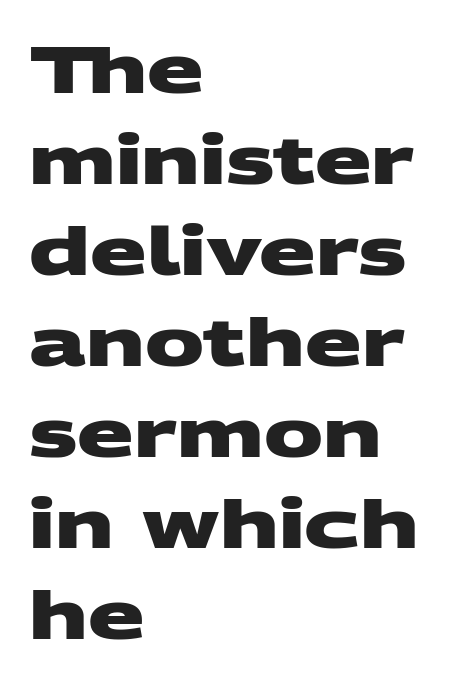
The image shows 66 px heavy, wide sans-serif type; set left-aligned, normal line spacing (1.38x), normal letter spacing, not underlined; medium stroke contrast and a large x-height.
